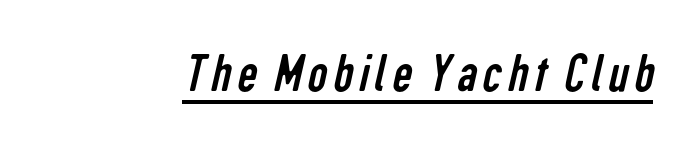
Q: Is the text bold? A: No.
Q: Is the typeface a serif or a sans-serif typeface? A: Sans-serif.
Q: Is the text underlined? A: Yes.
Q: Width (condensed, normal, or wide)? A: Condensed.
Q: Stroke contrast? A: Low.
Q: x-height? A: Medium.
Q: Monospaced? A: No.
